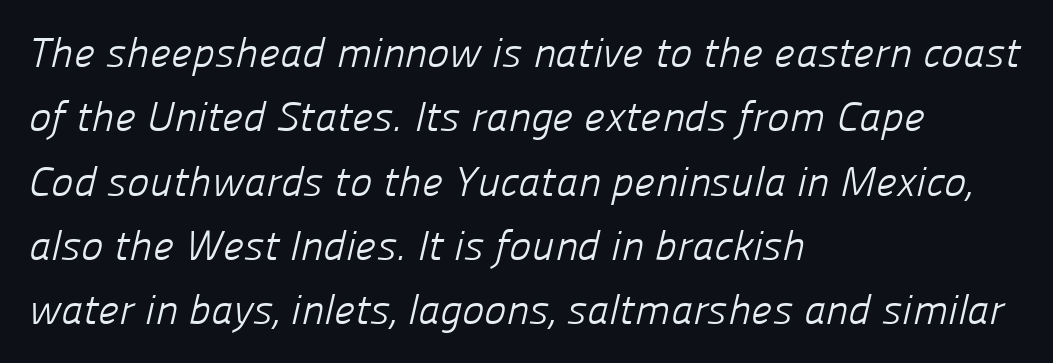
{"serif": "no", "bold": "no", "weight": "light", "width": "normal", "stroke_contrast": "low", "x_height": "medium", "monospaced": "no", "underline": "no", "align": "left", "line_spacing": "normal", "line_spacing_ratio": 1.53, "letter_spacing": "normal", "letter_spacing_em": 0.0, "glyph_px": 42}
